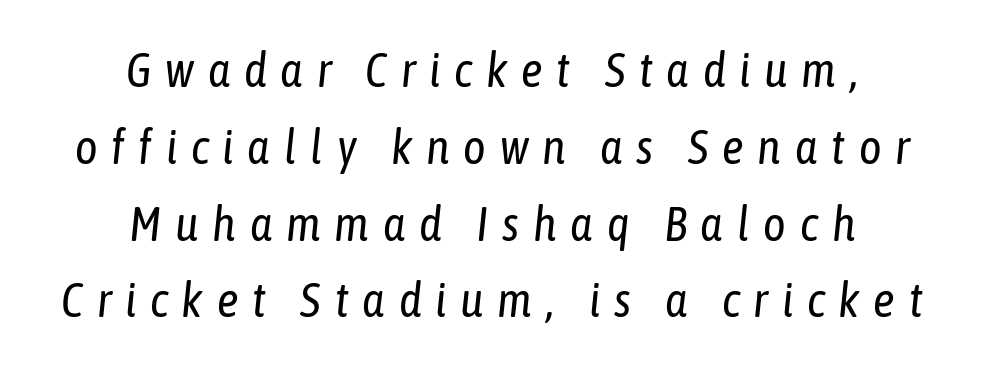
The image shows 48 px regular-weight, condensed type, italic (leaning right); set centered, normal line spacing (1.6x), unusually wide letter spacing (+0.29 em), not underlined; low stroke contrast and a medium x-height.
